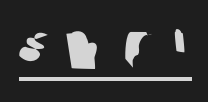
{"serif": "no", "width": "normal", "stroke_contrast": "low", "x_height": "large", "monospaced": "no", "underline": "yes", "letter_spacing": "wide", "letter_spacing_em": 0.21, "glyph_px": 67}
